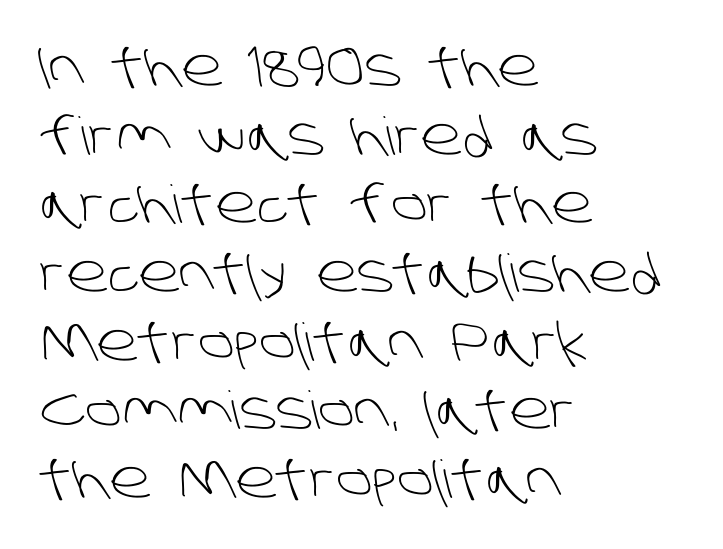
Q: Is the text bold? A: No.
Q: Is the typeface a serif or a sans-serif typeface? A: Sans-serif.
Q: Is the text underlined? A: No.
Q: How is the paragraph aligned? A: Left-aligned.
Q: Is the spacing between letters normal or unusually wide? A: Normal.
Q: Is the spacing between lines tight, normal or loose? A: Normal.
Q: Width (condensed, normal, or wide)? A: Normal.
Q: Stroke contrast? A: Low.
Q: x-height? A: Large.
Q: Monospaced? A: No.
